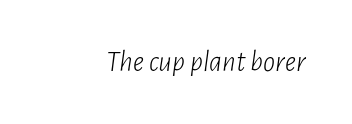
It's the slanting kind of type. The rendering uses natural spacing where letterforms have individual widths. Vertical stems look standard width or narrower in stroke. Observe the ordinary spacing: letters are neighbours, not strangers.
